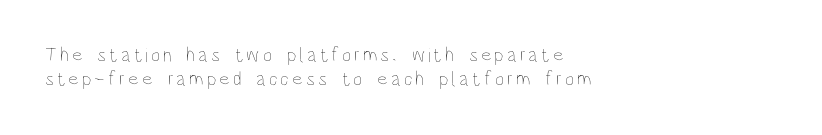
Each stroke keeps to a modest, everyday thickness or less. Each row of text sits above clean, open space. The font's upright variant was chosen for this text. A student would call this left alignment; a typographer would say flush left, rag right.
